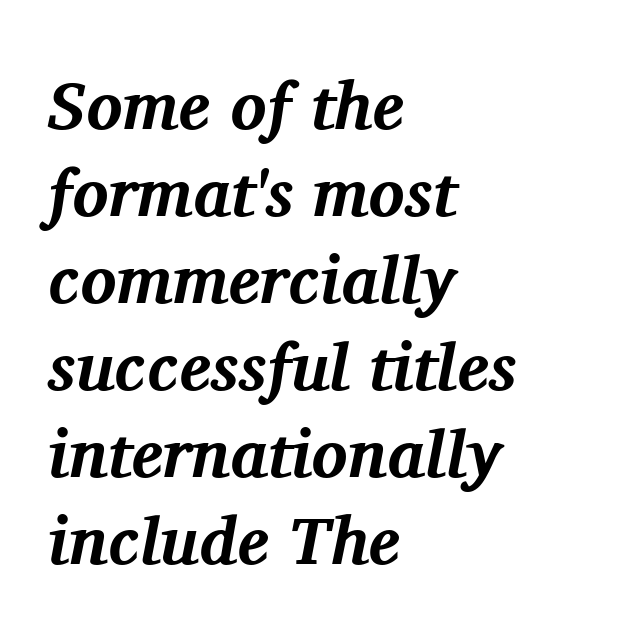
{"serif": "yes", "italic": "yes", "lean": "right", "slant_degrees": 11, "bold": "yes", "weight": "bold", "width": "normal", "stroke_contrast": "medium", "x_height": "medium", "monospaced": "no", "underline": "no", "align": "left", "line_spacing": "normal", "line_spacing_ratio": 1.3, "letter_spacing": "normal", "letter_spacing_em": 0.0, "glyph_px": 67}
